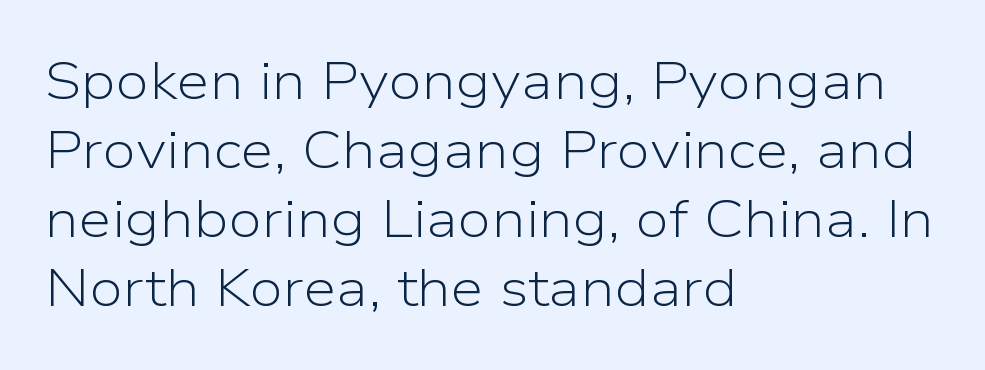
{"serif": "no", "italic": "no", "bold": "no", "weight": "light", "width": "normal", "stroke_contrast": "low", "x_height": "medium", "monospaced": "no", "underline": "no", "align": "left", "line_spacing": "normal", "line_spacing_ratio": 1.3, "letter_spacing": "normal", "letter_spacing_em": 0.0, "glyph_px": 53}
